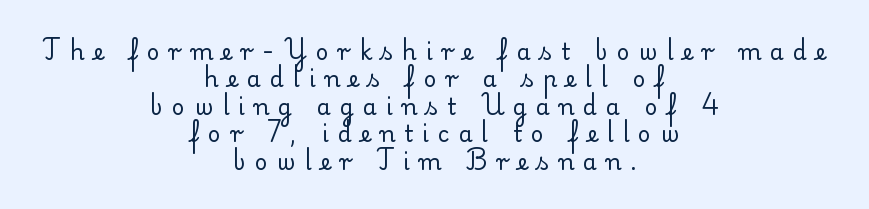
{"italic": "no", "bold": "no", "underline": "no", "align": "center", "line_spacing": "normal", "line_spacing_ratio": 1.25, "letter_spacing": "wide", "letter_spacing_em": 0.42, "glyph_px": 22}
